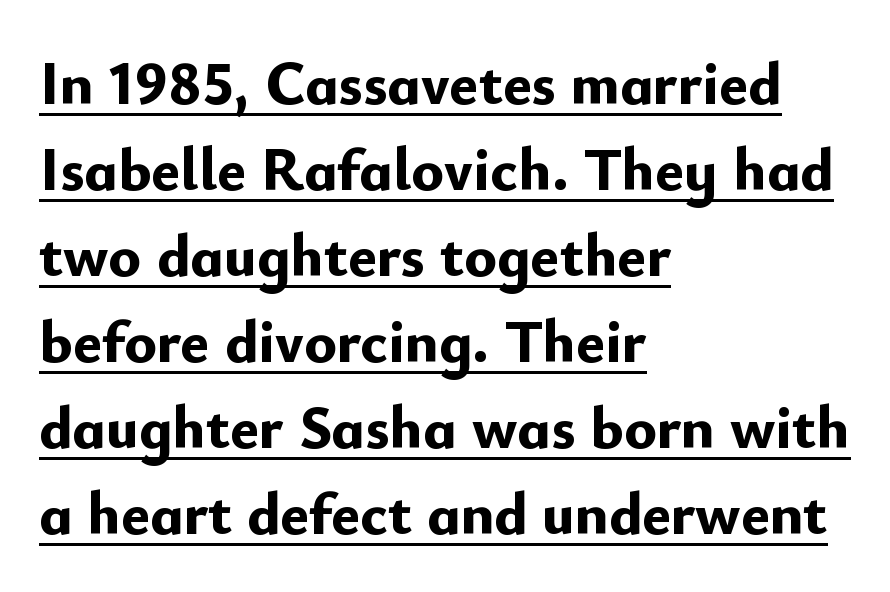
The image shows 61 px bold sans-serif type, upright; set left-aligned, normal line spacing (1.41x), normal letter spacing, underlined; low stroke contrast and a small x-height.
